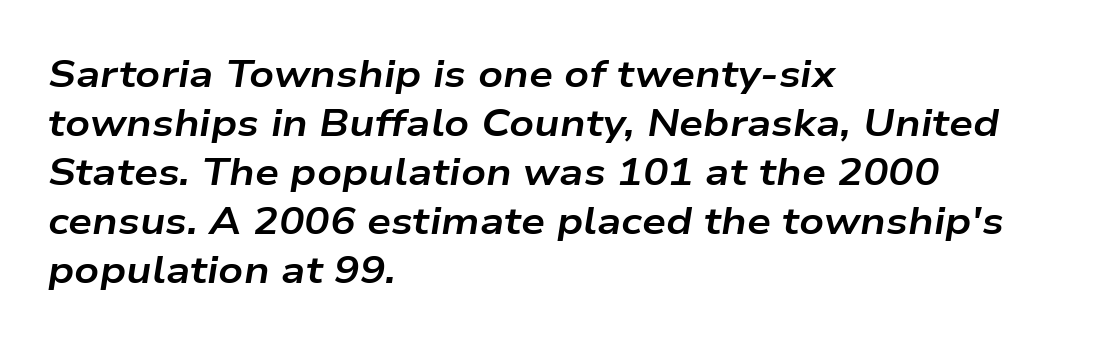
The image shows 38 px bold, wide type, italic (leaning right); set left-aligned, normal line spacing (1.29x), normal letter spacing, not underlined; low stroke contrast and a medium x-height.
